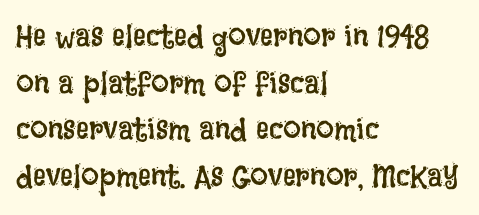
{"italic": "no", "bold": "no", "weight": "regular", "width": "condensed", "stroke_contrast": "low", "x_height": "large", "monospaced": "no", "underline": "no", "align": "left", "line_spacing": "normal", "line_spacing_ratio": 1.46, "letter_spacing": "normal", "letter_spacing_em": 0.0, "glyph_px": 32}
